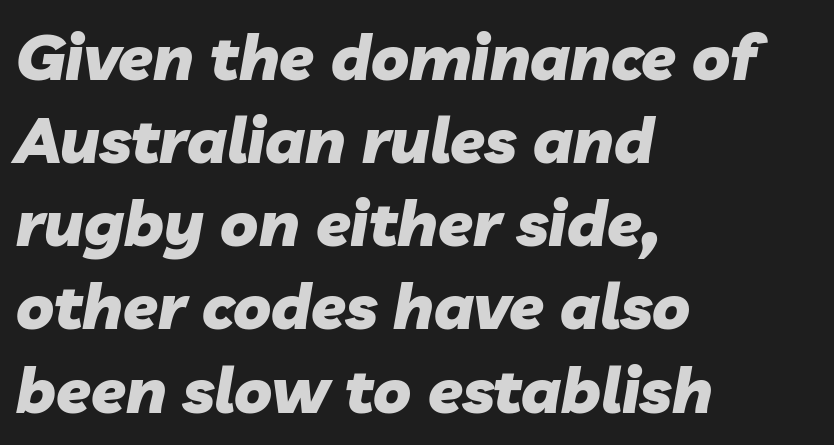
Q: Is the text bold? A: Yes.
Q: Is the text italic (slanted)? A: Yes, it leans right by about 10 degrees.
Q: Is the text underlined? A: No.
Q: How is the paragraph aligned? A: Left-aligned.
Q: Is the spacing between letters normal or unusually wide? A: Normal.
Q: Is the spacing between lines tight, normal or loose? A: Normal.
Q: Width (condensed, normal, or wide)? A: Normal.
Q: Stroke contrast? A: Low.
Q: x-height? A: Medium.
Q: Monospaced? A: No.
